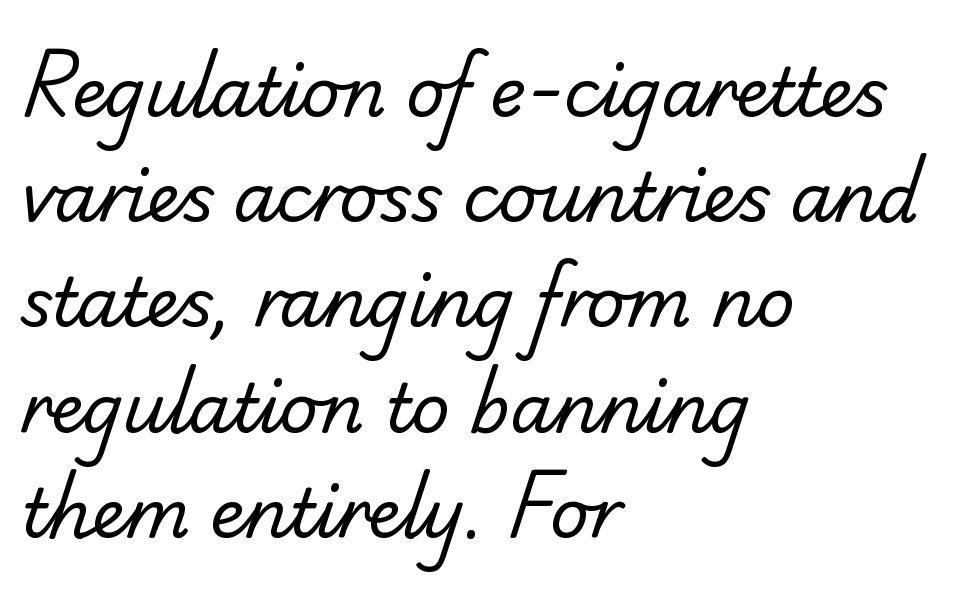
The characters are drawn with everyday or finer stroke widths. Any mark beneath the type? The region is blank. Teacher's note: observe the even left margin — that is flush-left alignment. In terms of leading, this rendering sits right in the middle. The passage shown is typed in a proportional face where columns would drift.
